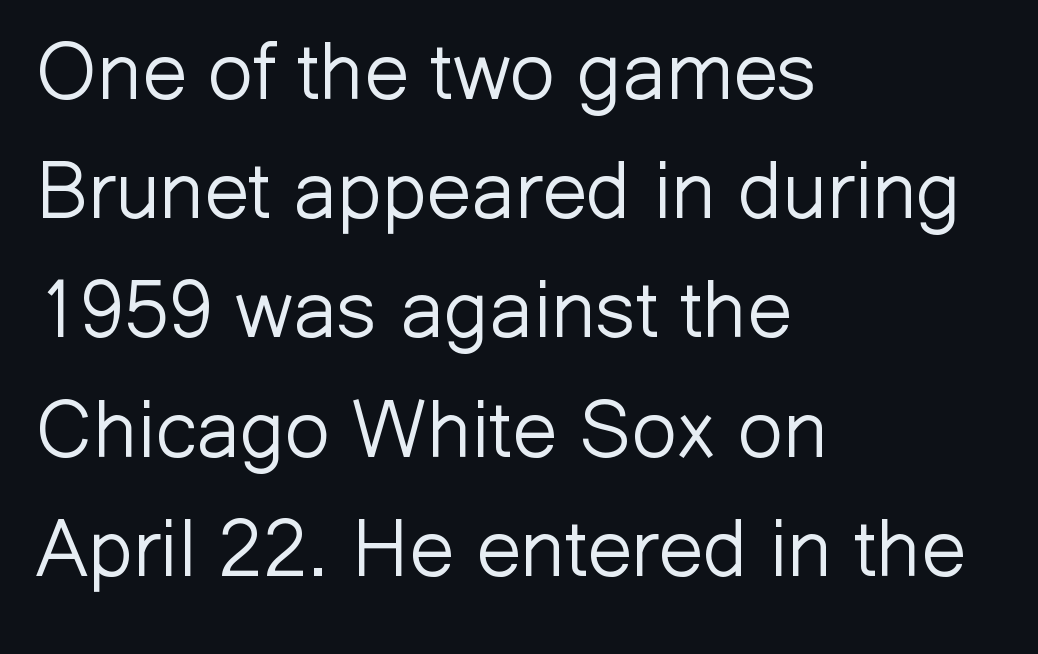
Weight: in the light-to-regular range. Observe the absence of serifs on each vertical stroke in this sample. The tracking reads as untouched default to a designer's eye. Do the characters align in a grid? No, the font is proportional. Plain, unruled lines of type. When letters stand straight like this, we call the style roman or upright.
